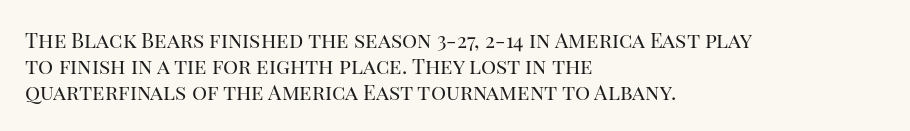
The image shows 21 px text type, upright; set left-aligned, line spacing 1.23x, normal letter spacing, not underlined.
